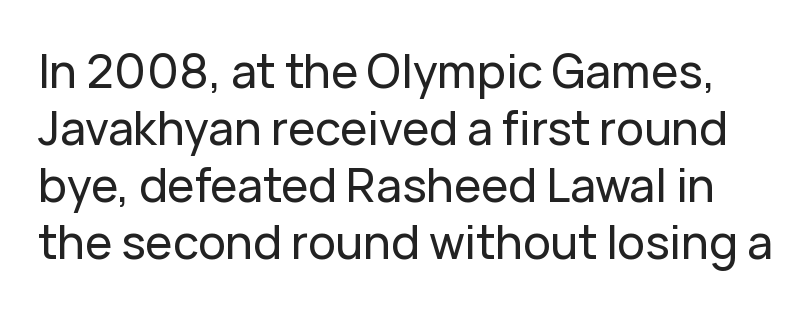
Q: Is the text italic (slanted)? A: No, it is upright.
Q: Is the typeface a serif or a sans-serif typeface? A: Sans-serif.
Q: Is the text underlined? A: No.
Q: Is the spacing between letters normal or unusually wide? A: Normal.
Q: Width (condensed, normal, or wide)? A: Normal.
Q: Stroke contrast? A: Low.
Q: x-height? A: Medium.
Q: Monospaced? A: No.
